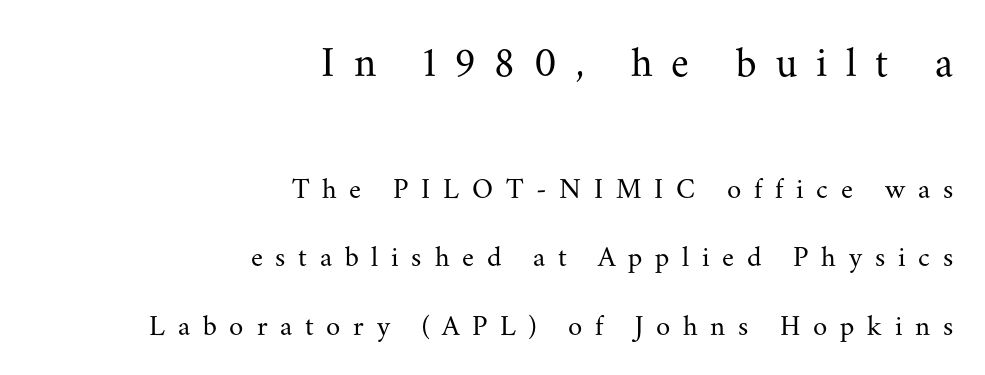
Q: Is the text bold? A: No.
Q: Is the text italic (slanted)? A: No, it is upright.
Q: Is the typeface a serif or a sans-serif typeface? A: Serif.
Q: Is the text underlined? A: No.
Q: How is the paragraph aligned? A: Right-aligned.
Q: Is the spacing between letters normal or unusually wide? A: Unusually wide.
Q: Is the spacing between lines tight, normal or loose? A: Loose.
Q: Which block of text is set in a larger size, the first (top) or the second (bottom)? A: The first (top) one.
Q: Width (condensed, normal, or wide)? A: Normal.
Q: Stroke contrast? A: Medium.
Q: x-height? A: Small.
Q: Monospaced? A: No.
